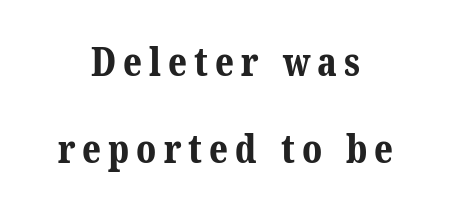
{"serif": "yes", "bold": "yes", "weight": "bold", "width": "normal", "stroke_contrast": "medium", "x_height": "medium", "monospaced": "no", "underline": "no", "align": "center", "line_spacing": "loose", "line_spacing_ratio": 2.22, "glyph_px": 39}
